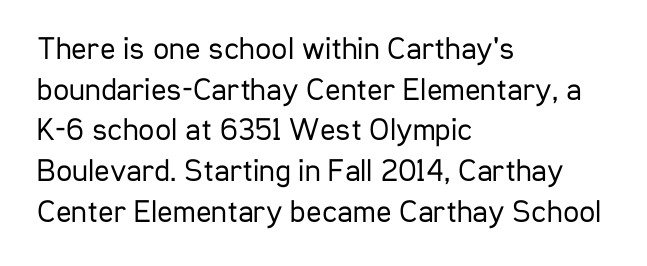
The image shows 32 px regular-weight, condensed sans-serif type, upright; set left-aligned, normal line spacing (1.27x), normal letter spacing, not underlined; low stroke contrast and a medium x-height.
